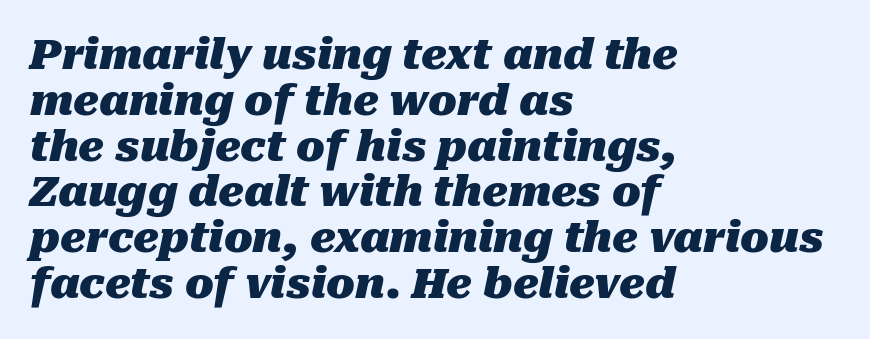
Quick note: italic. Note the varied advance widths — an 'i' is clearly narrower than an 'm'. The area under the type is left untouched. Its strokes are broad and dark, the hallmark of bold type. You could call the tracking neutral — neither tight nor loose.
